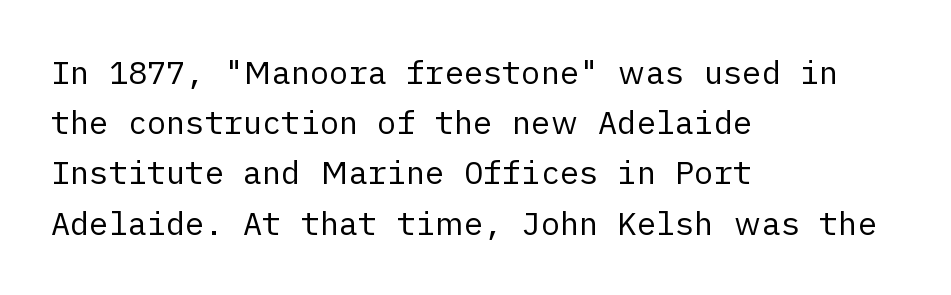
{"serif": "no", "italic": "no", "bold": "no", "weight": "regular", "width": "normal", "stroke_contrast": "low", "x_height": "medium", "underline": "no", "align": "left", "line_spacing": "normal", "line_spacing_ratio": 1.57, "letter_spacing": "normal", "letter_spacing_em": 0.0, "glyph_px": 32}
